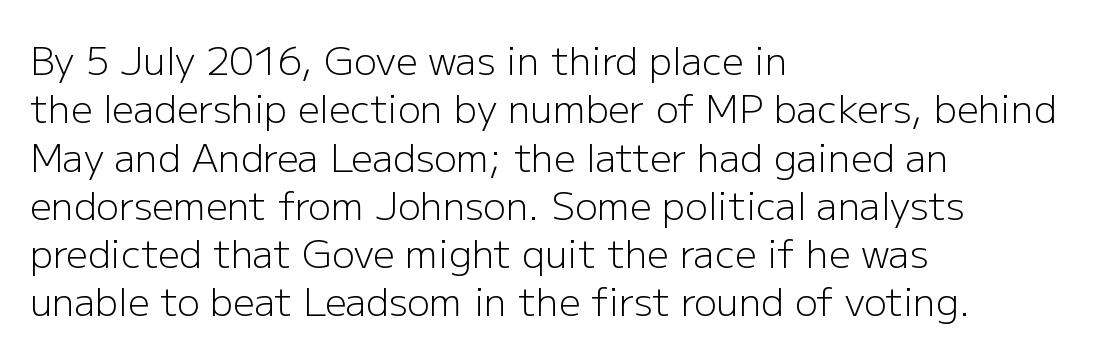
No extra ink here — the face is not bold. Italic? Not at all — the glyphs are vertical. Short note: letters normally spaced. Descenders hang freely into open space. The compositor pushed each line to the left boundary. The passage shown is typed in a proportional face where columns would drift.
